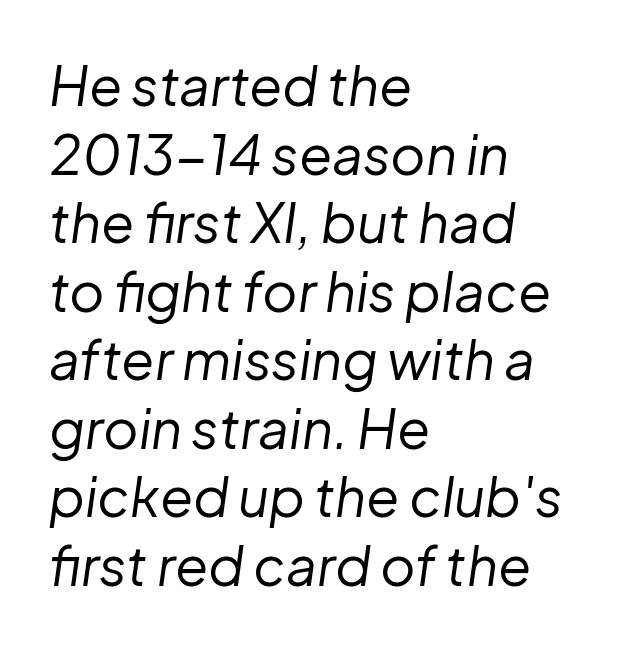
The image shows 54 px regular-weight type, italic (leaning right); set left-aligned, normal line spacing (1.27x), normal letter spacing, not underlined; low stroke contrast and a medium x-height.
